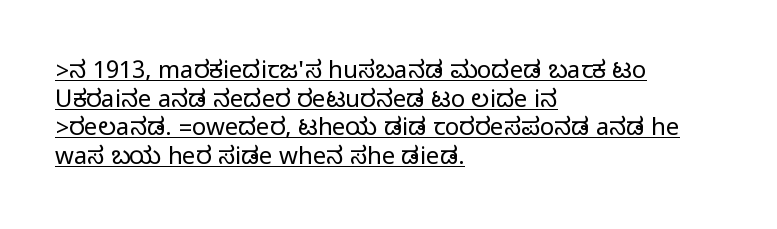
The image shows 24 px text type, upright; set left-aligned, line spacing 1.19x, normal letter spacing, underlined.
